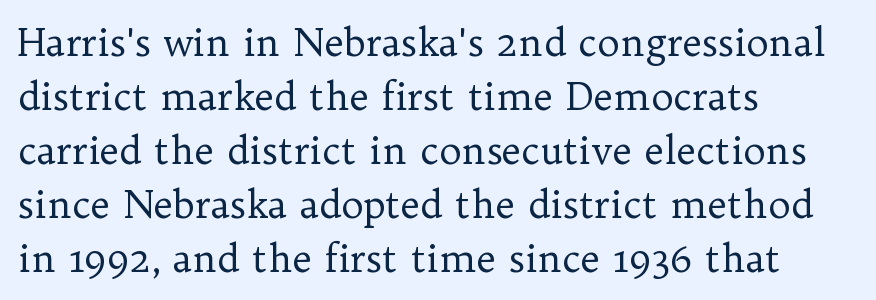
Each letter's strokes conclude with small projecting serifs. Look at the tracking — it's just the regular setting, nothing added. Letters have the restrained weight of plain body copy at most. One glance says typical: line gaps are just what's usual. A typesetter would call this proportional, since set widths differ per character.
